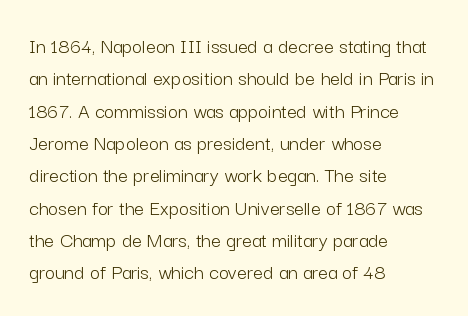
Q: Is the text bold? A: No.
Q: Is the text italic (slanted)? A: No, it is upright.
Q: Is the text underlined? A: No.
Q: How is the paragraph aligned? A: Left-aligned.
Q: Is the spacing between letters normal or unusually wide? A: Normal.
Q: Is the spacing between lines tight, normal or loose? A: Normal.
